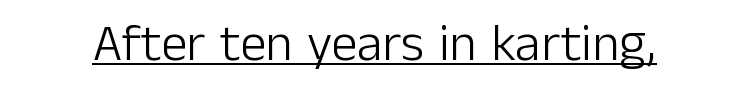
No letter is thick-stroked: the sample isn't bold. Notice how a bar underscores the lettering throughout. Do the characters align in a grid? No, the font is proportional. The lettering holds an erect, upright posture throughout. I'd call this a sans setting — the letters go barefoot. The tracking reads as untouched default to a designer's eye.
